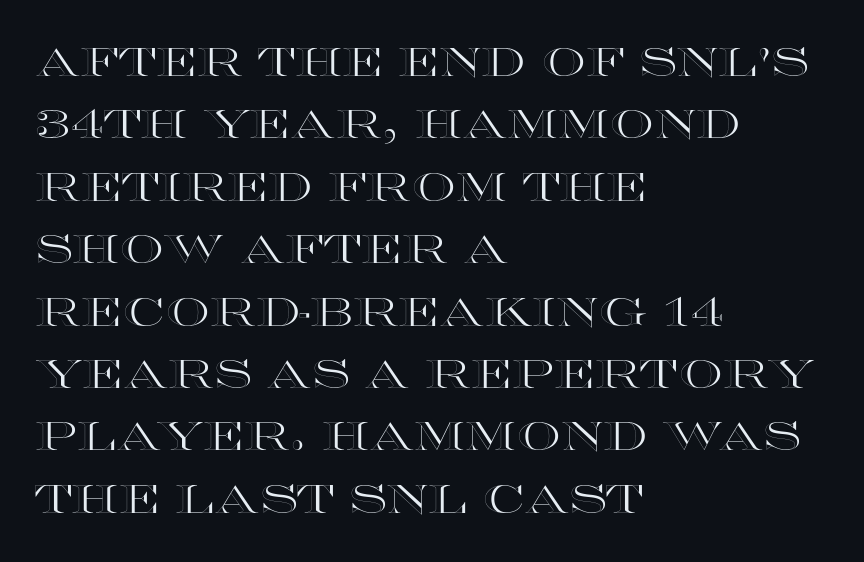
Q: Is the text italic (slanted)? A: No, it is upright.
Q: Is the text underlined? A: No.
Q: How is the paragraph aligned? A: Left-aligned.
Q: Is the spacing between letters normal or unusually wide? A: Normal.
Q: Is the spacing between lines tight, normal or loose? A: Normal.
Q: Width (condensed, normal, or wide)? A: Wide.
Q: x-height? A: Large.
Q: Monospaced? A: No.
